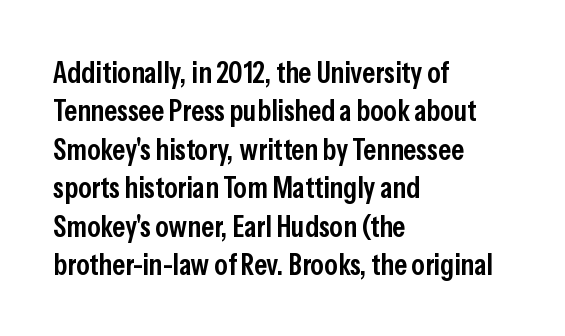
Q: Is the text bold? A: Semi-bold.
Q: Is the text italic (slanted)? A: No, it is upright.
Q: Is the typeface a serif or a sans-serif typeface? A: Sans-serif.
Q: Is the text underlined? A: No.
Q: How is the paragraph aligned? A: Left-aligned.
Q: Is the spacing between letters normal or unusually wide? A: Normal.
Q: Is the spacing between lines tight, normal or loose? A: Normal.
Q: Width (condensed, normal, or wide)? A: Condensed.
Q: Stroke contrast? A: Low.
Q: x-height? A: Medium.
Q: Monospaced? A: No.
